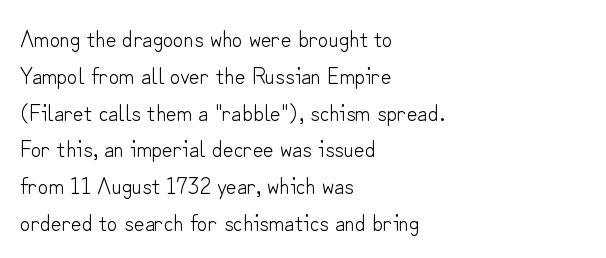
The rendering uses a moderate line-height, typical for paragraphs. The cut favours lightness, reaching ordinary text weight at its darkest. This is roman type, the default non-slanted kind. A student would call this left alignment; a typographer would say flush left, rag right. Honestly, there is no underline to notice here at all. The letterforms sit shoulder to shoulder at normal distance.
